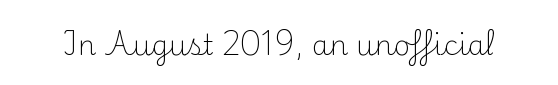
{"serif": "yes", "italic": "no", "bold": "no", "weight": "light", "width": "normal", "stroke_contrast": "medium", "x_height": "small", "monospaced": "no", "underline": "no", "letter_spacing": "normal", "letter_spacing_em": 0.0, "glyph_px": 28}
